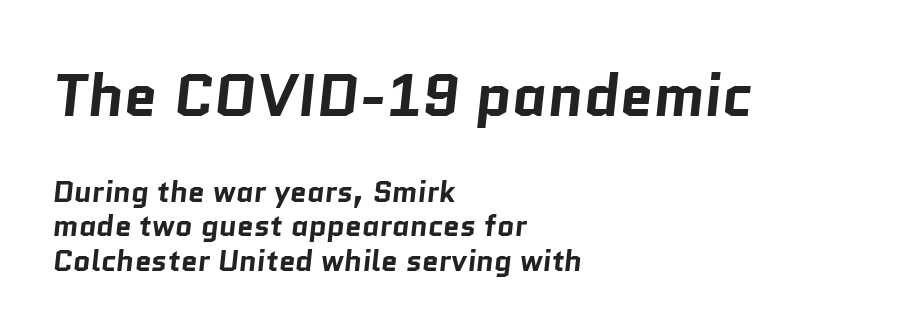
{"serif": "no", "bold": "yes", "weight": "bold", "width": "normal", "stroke_contrast": "low", "x_height": "medium", "monospaced": "no", "underline": "no", "align": "left", "line_spacing_ratio": 1.16, "letter_spacing": "normal", "letter_spacing_em": 0.0, "larger_block": "first", "size_ratio": 2.0, "glyph_px": 60}
